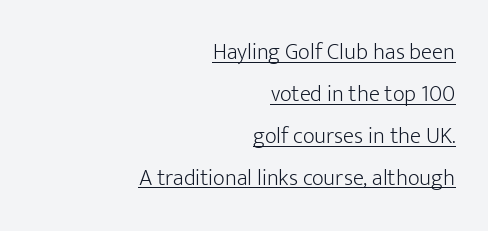
The image shows 23 px text type, upright; set right-aligned, line spacing 1.82x, normal letter spacing, underlined.
